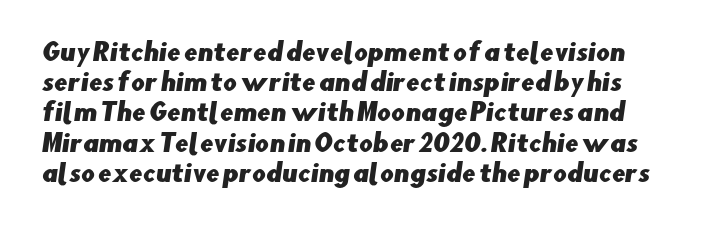
{"underline": "no", "line_spacing": "normal", "line_spacing_ratio": 1.26, "letter_spacing": "normal", "letter_spacing_em": 0.0, "glyph_px": 24}
